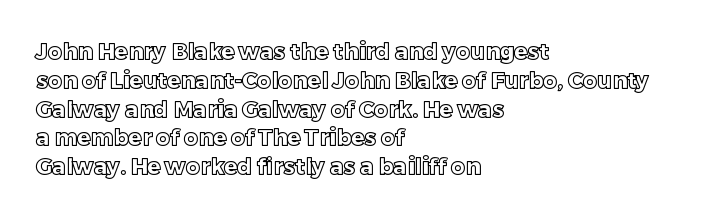
{"italic": "no", "underline": "no", "align": "left", "line_spacing": "normal", "line_spacing_ratio": 1.31, "letter_spacing": "normal", "letter_spacing_em": 0.0, "glyph_px": 22}
